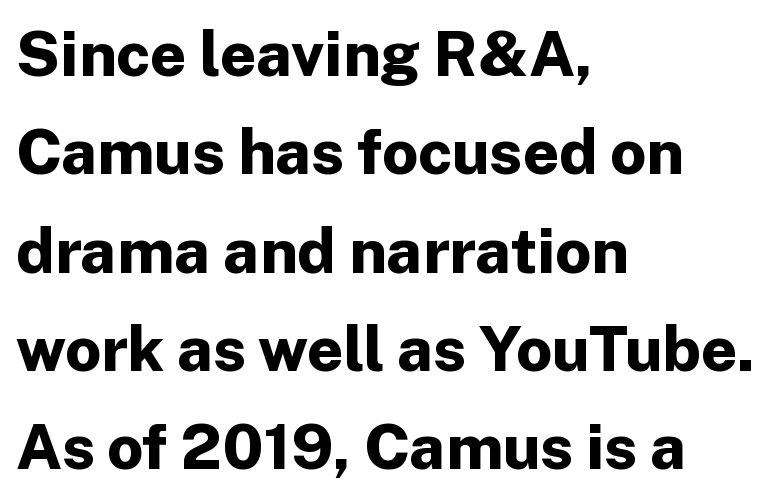
{"serif": "no", "italic": "no", "bold": "yes", "weight": "bold", "width": "normal", "stroke_contrast": "low", "x_height": "medium", "monospaced": "no", "underline": "no", "align": "left", "line_spacing": "normal", "line_spacing_ratio": 1.56, "letter_spacing": "normal", "letter_spacing_em": 0.0, "glyph_px": 63}
